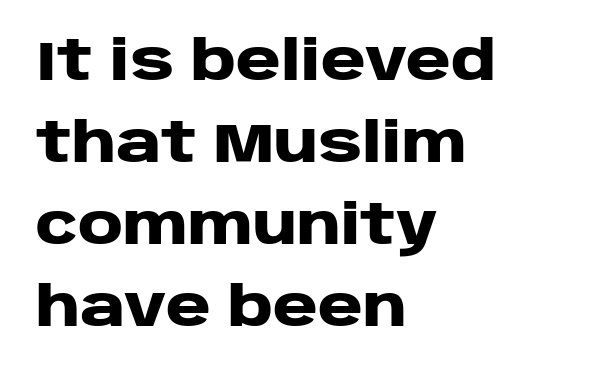
Caption: standard tracking, unaltered. If you drew a ruler down the left edge, every line would touch it. Has an underline been added? It has not. When letters stand straight like this, we call the style roman or upright. Heft: maximum for text — a bold. Honestly, the row spacing looks completely unremarkable.
